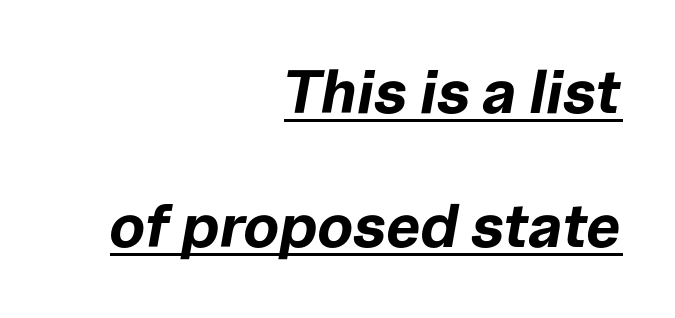
Right-aligned paragraph, ragged on the left. Compared with typical body copy, the letter spacing here is the same. Proportional: the letters do not fall into vertical columns. The lettering is marked with a stroke running underneath it. Vertically, the passage feels expansive, rows floating well apart. The rendering applies a slant to the glyphs.
